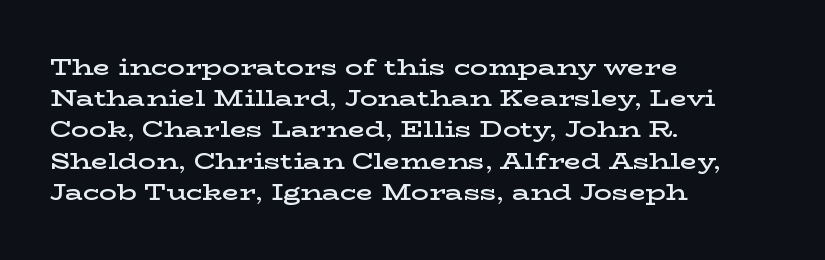
{"italic": "no", "bold": "semi", "underline": "no", "align": "left", "line_spacing": "normal", "line_spacing_ratio": 1.42, "letter_spacing": "normal", "letter_spacing_em": 0.0, "glyph_px": 22}
